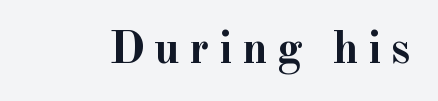
Q: Is the text bold? A: Yes.
Q: Is the text italic (slanted)? A: No, it is upright.
Q: Is the typeface a serif or a sans-serif typeface? A: Serif.
Q: Is the text underlined? A: No.
Q: Width (condensed, normal, or wide)? A: Normal.
Q: x-height? A: Small.
Q: Monospaced? A: No.
